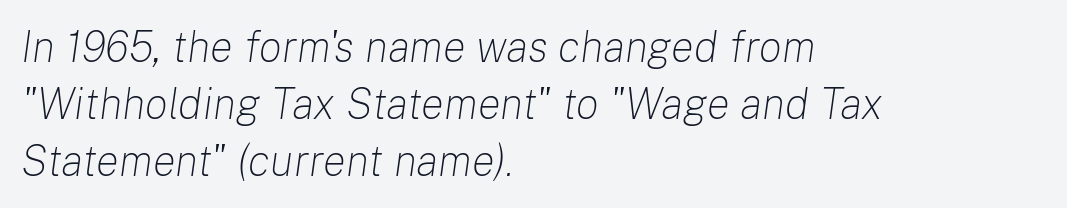
Here the designer chose a conventional face with non-uniform glyph widths. No extra tracking has been applied to these lines. Letters have the restrained weight of plain body copy at most. This sample keeps an unexceptional amount of space between lines.
